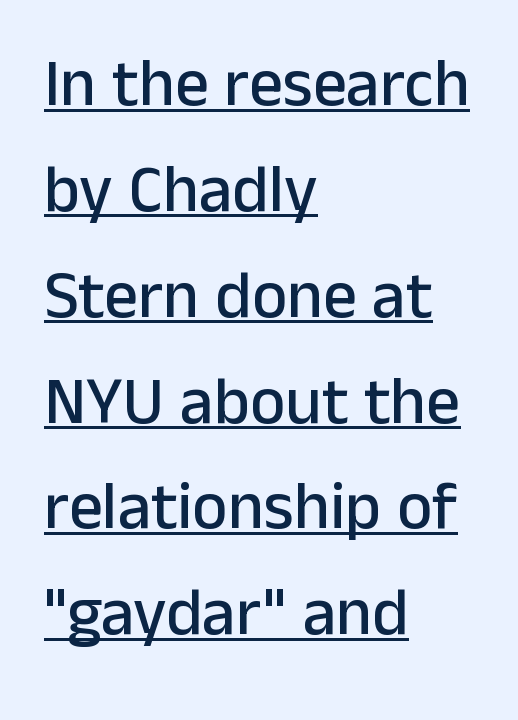
{"serif": "no", "italic": "no", "width": "normal", "stroke_contrast": "low", "x_height": "medium", "monospaced": "no", "underline": "yes", "align": "left", "line_spacing": "normal", "line_spacing_ratio": 1.58, "letter_spacing": "normal", "letter_spacing_em": 0.0, "glyph_px": 67}
